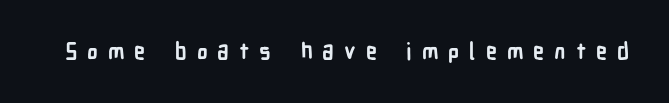
The image shows 22 px bold type, upright; set unusually wide letter spacing (+0.45 em), not underlined.
